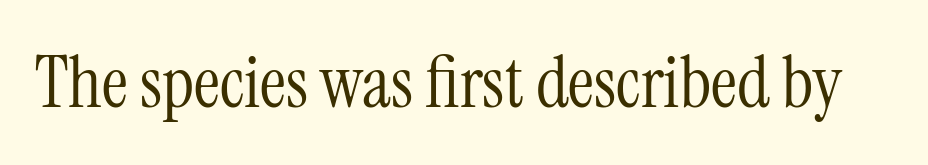
The image shows 72 px light, condensed serif type, upright; set normal letter spacing, not underlined; medium stroke contrast and a medium x-height.
